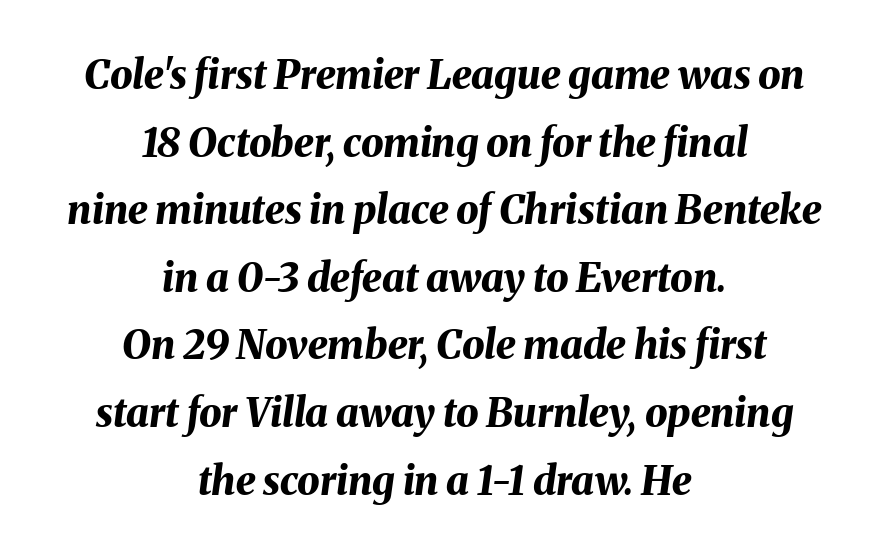
Q: Is the text bold? A: Yes.
Q: Is the text italic (slanted)? A: Yes, it leans right by about 8 degrees.
Q: Is the text underlined? A: No.
Q: How is the paragraph aligned? A: Centered.
Q: Is the spacing between letters normal or unusually wide? A: Normal.
Q: Is the spacing between lines tight, normal or loose? A: Normal.
Q: Width (condensed, normal, or wide)? A: Normal.
Q: Stroke contrast? A: Medium.
Q: x-height? A: Medium.
Q: Monospaced? A: No.
